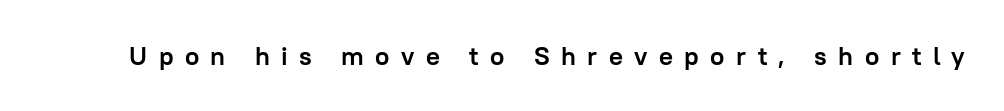
Designer's note — italics off, roman on. How are the letters spaced? Widely, with obvious added tracking. Descenders hang freely into open space. This is heavy type, rendered in bold.
